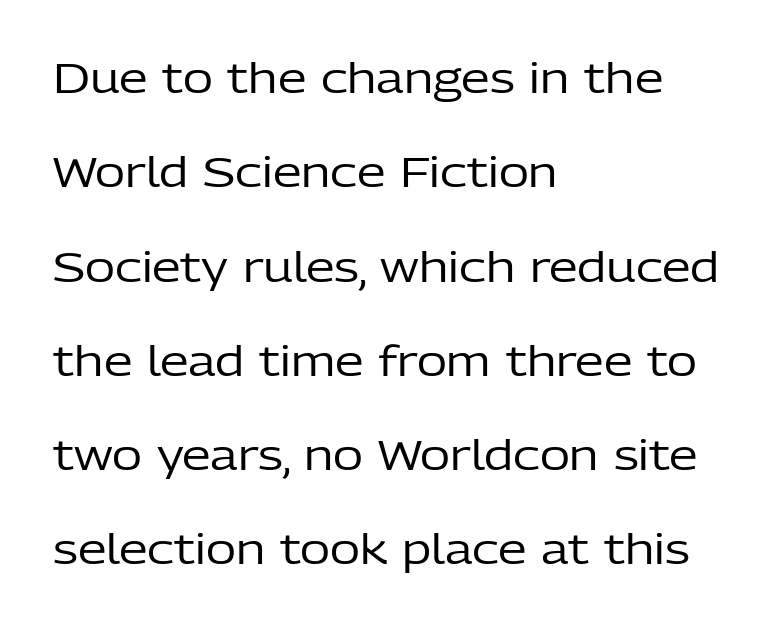
The image shows 41 px regular-weight sans-serif type, upright; set left-aligned, loose line spacing (2.3x), normal letter spacing, not underlined; low stroke contrast and a medium x-height.
